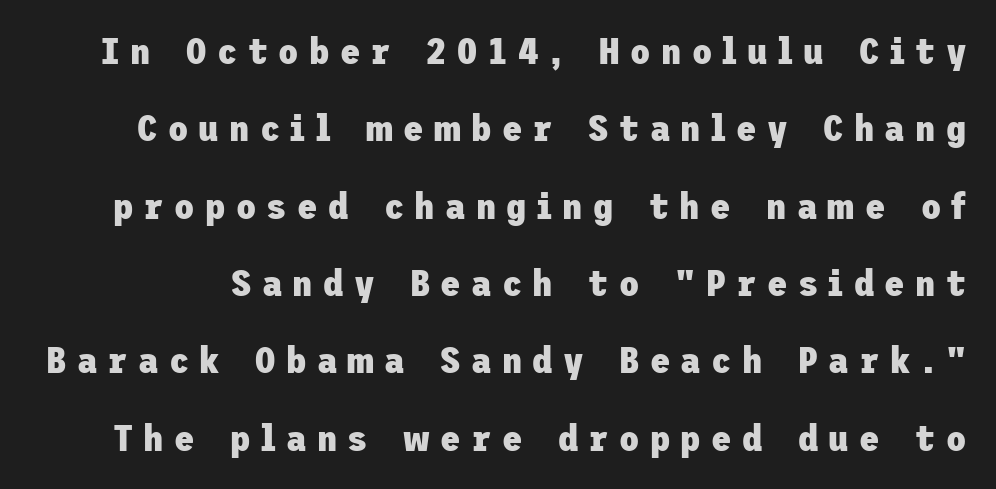
Observe the wide spacing: letters keep a clear distance from each other. Beneath every word, the page is bare. One glance says open: line gaps are wider than usual. Does the lettering tilt? It doesn't — this is upright.
